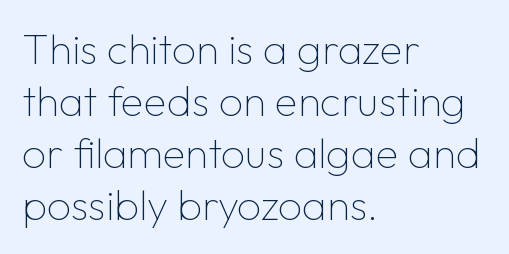
Clear beneath every line of the passage. The line texture is even and compact thanks to regular tracking. Compared with a centered layout, this one pins lines to the left instead. The letters advance in unequal steps, a hallmark of proportional type. The strokes are not fattened; the text isn't bold.
